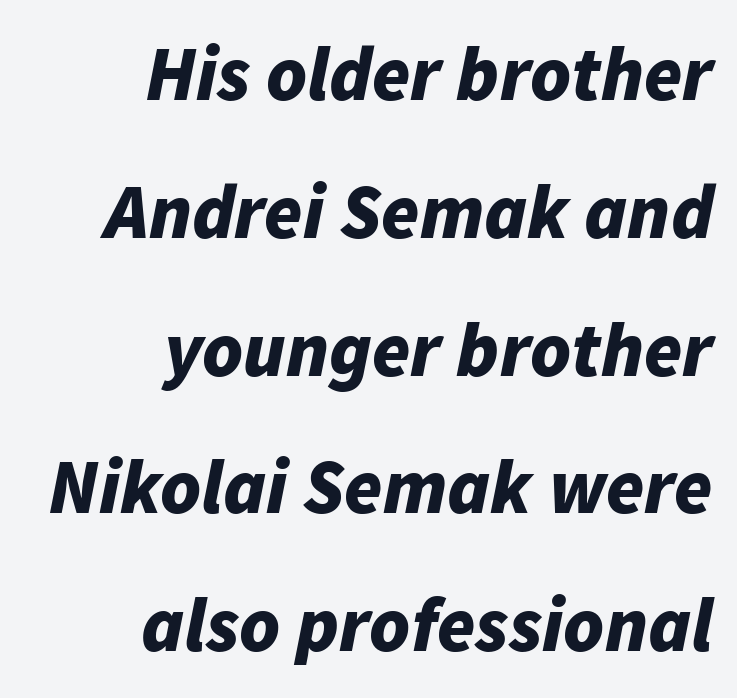
The image shows 77 px bold type, italic (leaning right); set right-aligned, line spacing 1.79x, normal letter spacing, not underlined; low stroke contrast and a medium x-height.
